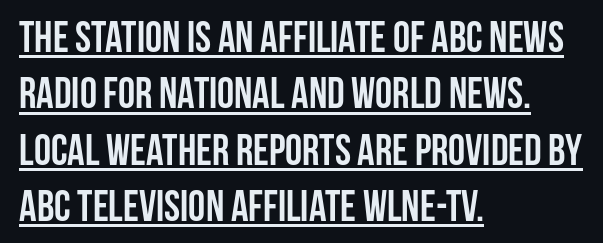
{"serif": "no", "italic": "no", "bold": "yes", "weight": "semibold", "width": "condensed", "stroke_contrast": "low", "x_height": "large", "monospaced": "no", "underline": "yes", "align": "left", "line_spacing": "normal", "line_spacing_ratio": 1.31, "letter_spacing": "normal", "letter_spacing_em": 0.0, "glyph_px": 43}
